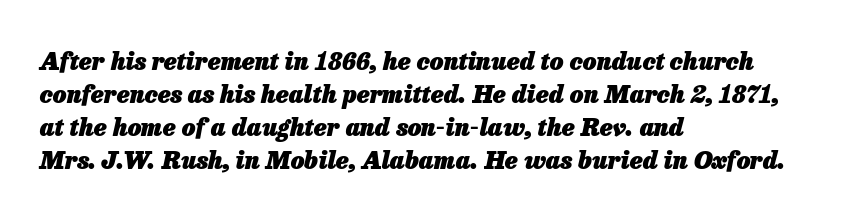
The image shows 24 px bold type, italic (leaning right); set left-aligned, normal line spacing (1.37x), normal letter spacing, not underlined.
